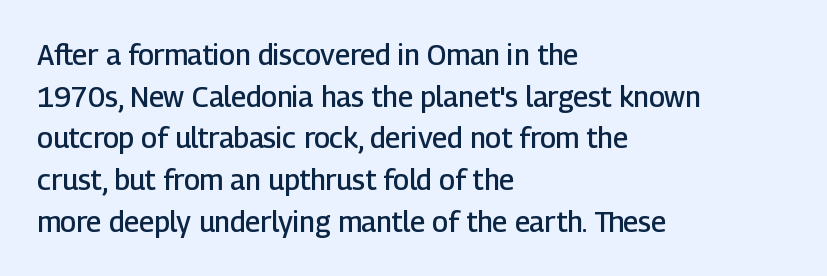
The image shows 28 px semibold sans-serif type, upright; set left-aligned, normal line spacing (1.49x), normal letter spacing, not underlined; low stroke contrast and a medium x-height.
